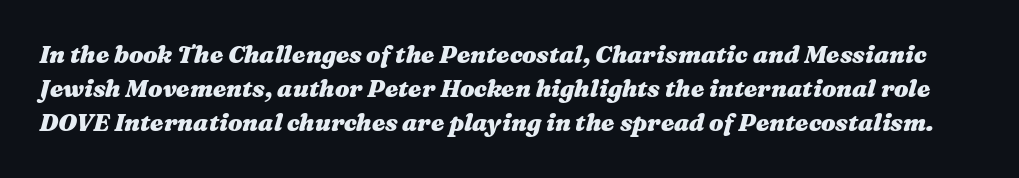
Q: Is the text bold? A: Yes.
Q: Is the text italic (slanted)? A: Yes, it leans right by about 16 degrees.
Q: Is the text underlined? A: No.
Q: Is the spacing between letters normal or unusually wide? A: Normal.
Q: Is the spacing between lines tight, normal or loose? A: Normal.
